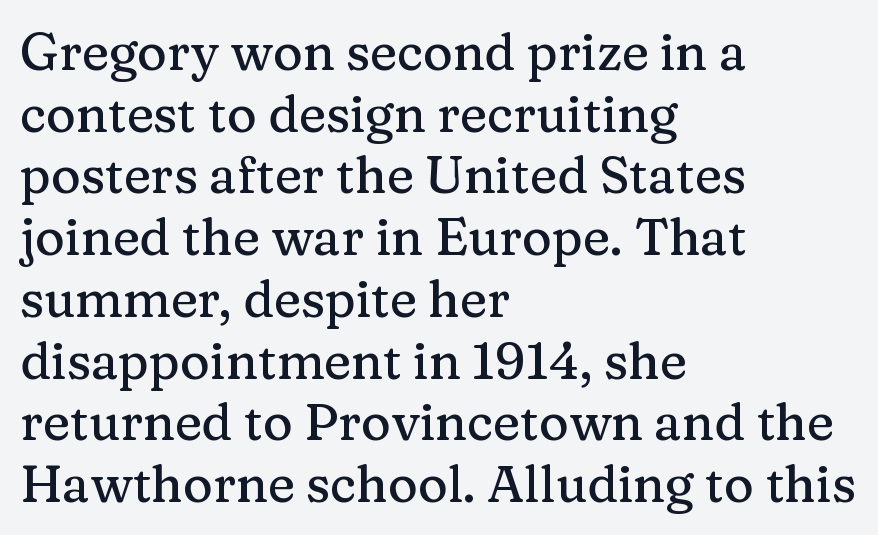
This rendering features lettering with no underline. Line beginnings align vertically; line endings do not. The horizontal fit of the characters is conventional and even. Ascenders rise straight up at ninety degrees. This is serif lettering, the kind often seen in printed books.
